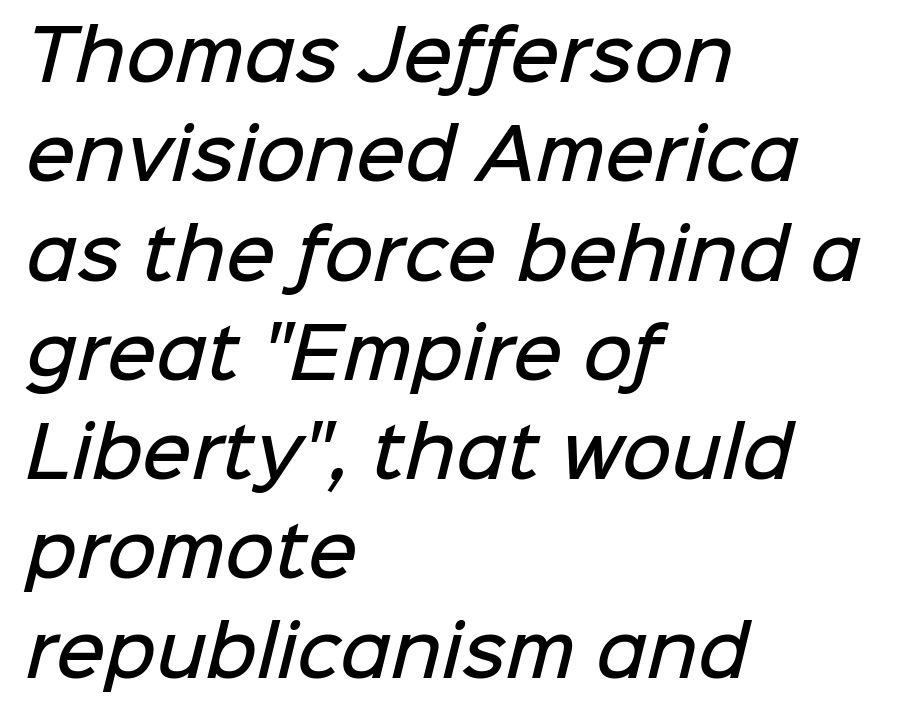
Q: Is the text bold? A: Semi-bold.
Q: Is the typeface a serif or a sans-serif typeface? A: Sans-serif.
Q: Is the text underlined? A: No.
Q: How is the paragraph aligned? A: Left-aligned.
Q: Is the spacing between letters normal or unusually wide? A: Normal.
Q: Is the spacing between lines tight, normal or loose? A: Normal.
Q: Width (condensed, normal, or wide)? A: Normal.
Q: Stroke contrast? A: Low.
Q: x-height? A: Medium.
Q: Monospaced? A: No.
